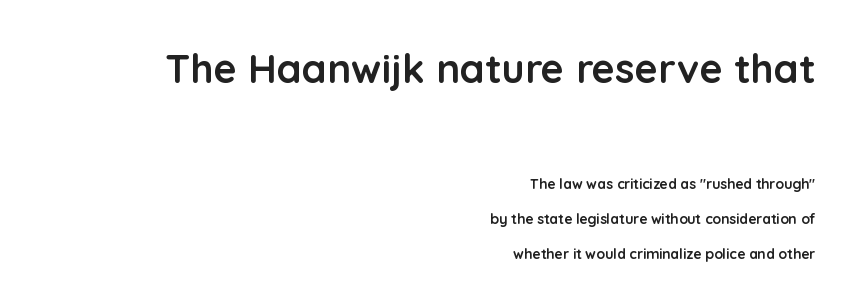
{"serif": "no", "italic": "no", "bold": "yes", "weight": "semibold", "width": "normal", "stroke_contrast": "low", "x_height": "medium", "monospaced": "no", "underline": "no", "align": "right", "line_spacing": "loose", "line_spacing_ratio": 2.5, "letter_spacing": "normal", "letter_spacing_em": 0.0, "larger_block": "first", "size_ratio": 2.86, "glyph_px": 40}
